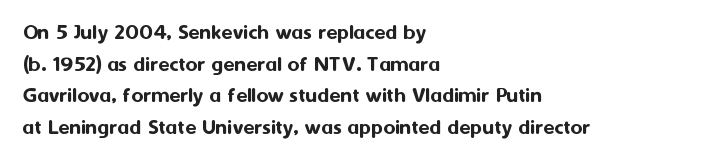
The image shows 23 px text type, upright; set left-aligned, normal line spacing (1.37x), normal letter spacing, not underlined.
